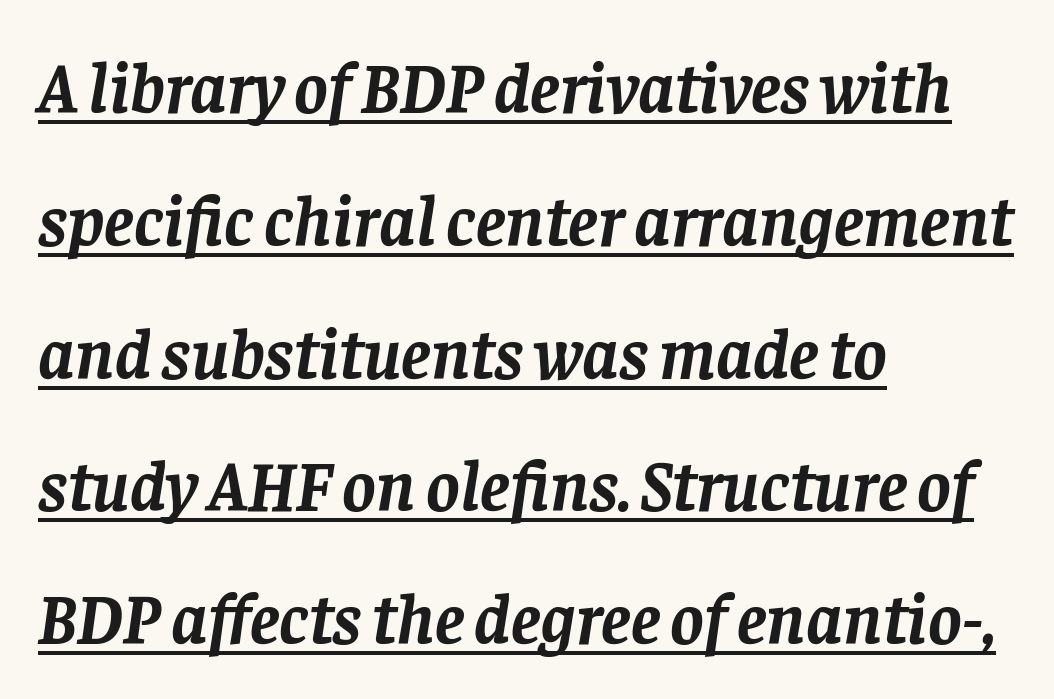
Q: Is the text bold? A: Yes.
Q: Is the text italic (slanted)? A: Yes, it leans right by about 8 degrees.
Q: Is the typeface a serif or a sans-serif typeface? A: Serif.
Q: Is the text underlined? A: Yes.
Q: How is the paragraph aligned? A: Left-aligned.
Q: Is the spacing between letters normal or unusually wide? A: Normal.
Q: Width (condensed, normal, or wide)? A: Normal.
Q: Stroke contrast? A: Low.
Q: x-height? A: Large.
Q: Monospaced? A: No.
